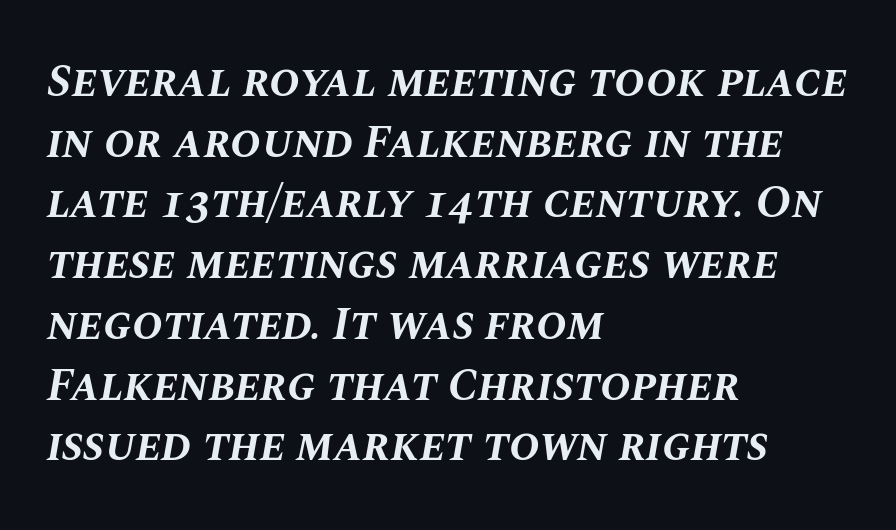
The image shows 46 px bold type, italic (leaning right); set left-aligned, normal line spacing (1.32x), normal letter spacing, not underlined; medium stroke contrast and a large x-height.
